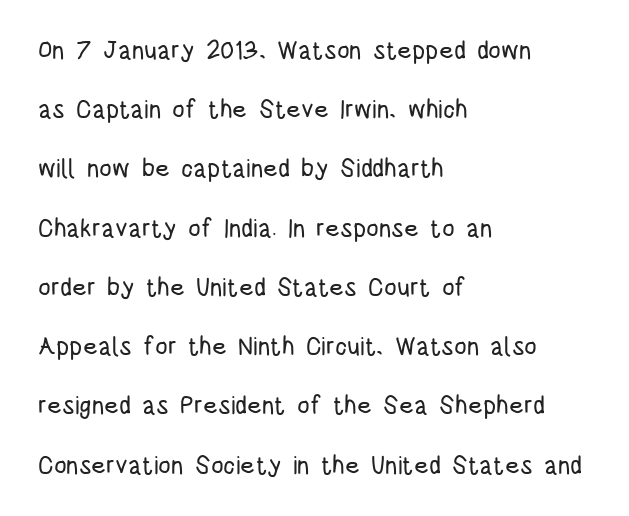
{"italic": "no", "underline": "no", "align": "left", "line_spacing": "loose", "line_spacing_ratio": 2.37, "letter_spacing": "normal", "letter_spacing_em": 0.0, "glyph_px": 25}
